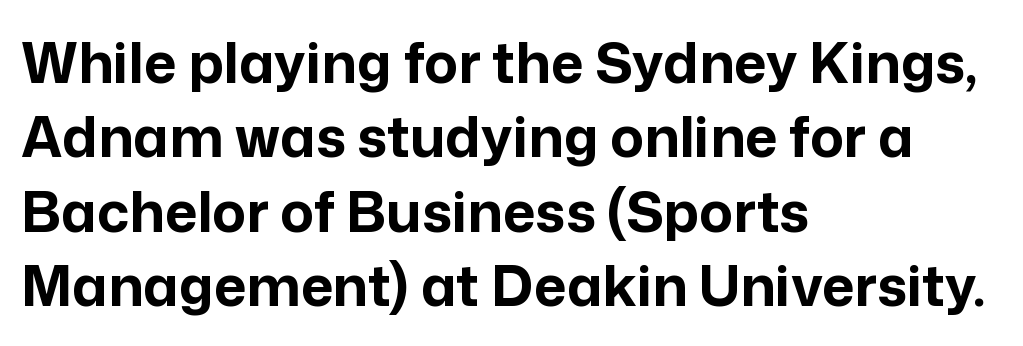
Q: Is the text bold? A: Yes.
Q: Is the text italic (slanted)? A: No, it is upright.
Q: Is the typeface a serif or a sans-serif typeface? A: Sans-serif.
Q: Is the text underlined? A: No.
Q: How is the paragraph aligned? A: Left-aligned.
Q: Is the spacing between letters normal or unusually wide? A: Normal.
Q: Is the spacing between lines tight, normal or loose? A: Normal.
Q: Width (condensed, normal, or wide)? A: Normal.
Q: Stroke contrast? A: Low.
Q: x-height? A: Medium.
Q: Monospaced? A: No.
